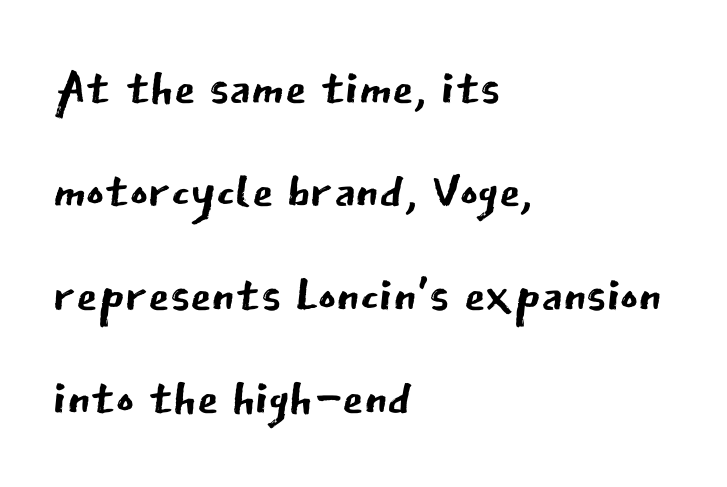
The baseline area is clear. Leading: standard. Teacher's note: observe the even left margin — that is flush-left alignment. The passage shown is typed in a proportional face where columns would drift. Words appear dense and cohesive because spacing is normal. Summary of weight: not heavy and not bold.
